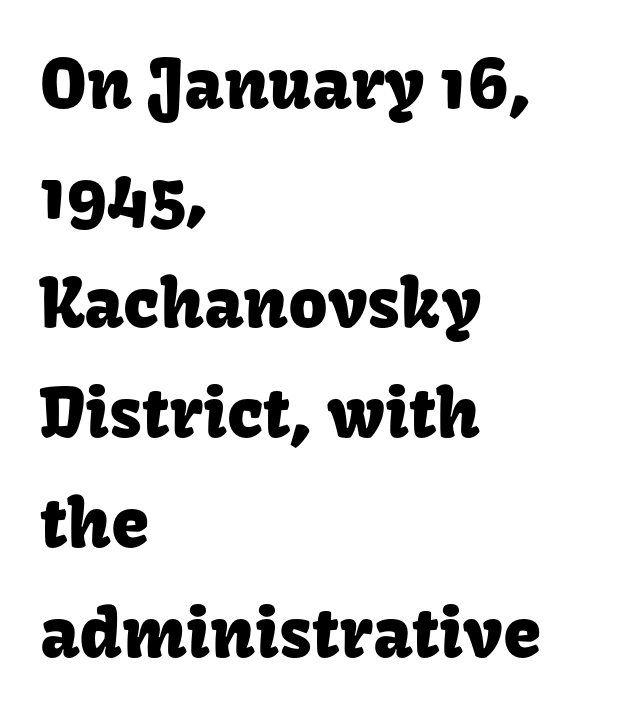
Q: Is the text italic (slanted)? A: No, it is upright.
Q: Is the typeface a serif or a sans-serif typeface? A: Sans-serif.
Q: Is the text underlined? A: No.
Q: How is the paragraph aligned? A: Left-aligned.
Q: Is the spacing between letters normal or unusually wide? A: Normal.
Q: Is the spacing between lines tight, normal or loose? A: Normal.
Q: Width (condensed, normal, or wide)? A: Normal.
Q: Stroke contrast? A: Low.
Q: x-height? A: Medium.
Q: Monospaced? A: No.
